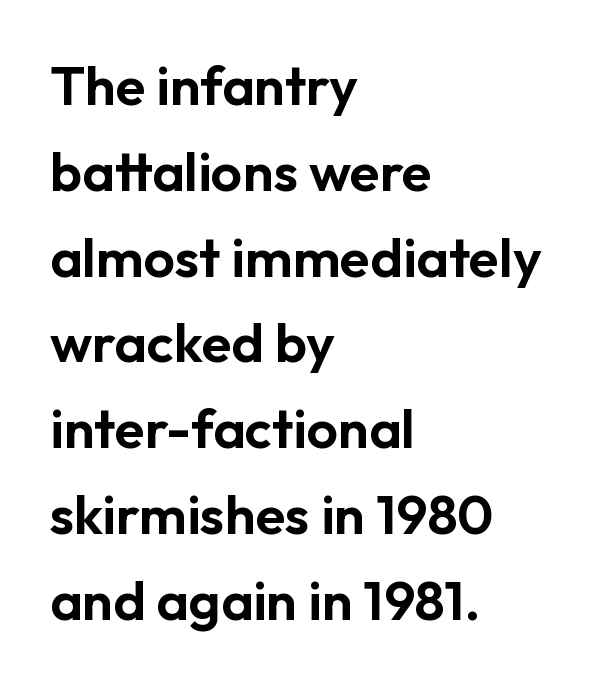
Q: Is the text italic (slanted)? A: No, it is upright.
Q: Is the typeface a serif or a sans-serif typeface? A: Sans-serif.
Q: Is the text underlined? A: No.
Q: How is the paragraph aligned? A: Left-aligned.
Q: Is the spacing between letters normal or unusually wide? A: Normal.
Q: Is the spacing between lines tight, normal or loose? A: Normal.
Q: Width (condensed, normal, or wide)? A: Normal.
Q: Stroke contrast? A: Low.
Q: x-height? A: Medium.
Q: Monospaced? A: No.
